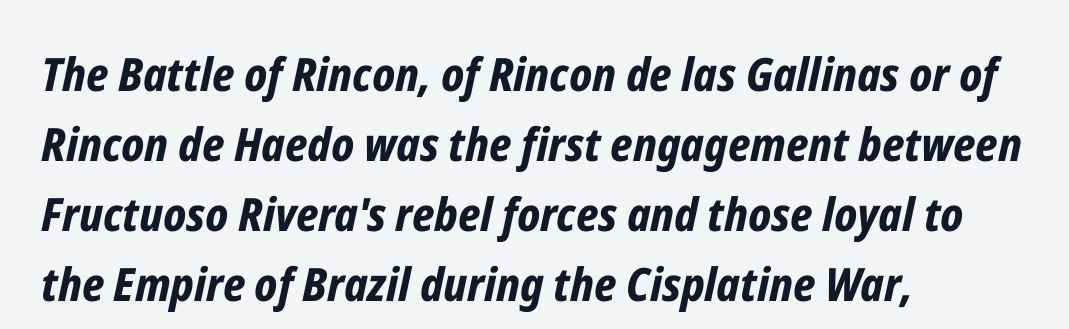
The image shows 46 px bold, condensed type, italic (leaning right); set left-aligned, normal line spacing (1.52x), normal letter spacing, not underlined; low stroke contrast and a medium x-height.
